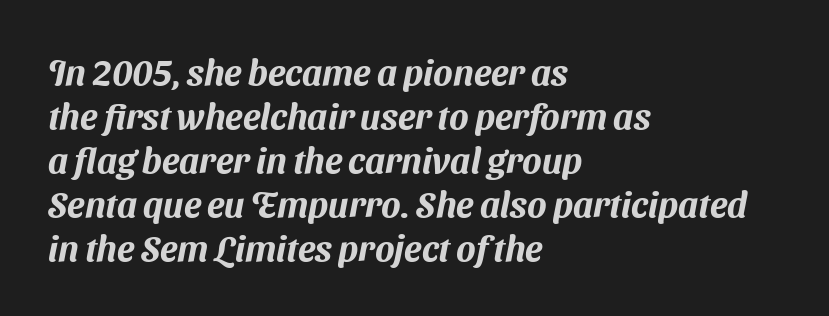
Q: Is the typeface a serif or a sans-serif typeface? A: Sans-serif.
Q: Is the text underlined? A: No.
Q: How is the paragraph aligned? A: Left-aligned.
Q: Is the spacing between letters normal or unusually wide? A: Normal.
Q: Width (condensed, normal, or wide)? A: Normal.
Q: Stroke contrast? A: Medium.
Q: x-height? A: Medium.
Q: Monospaced? A: No.
